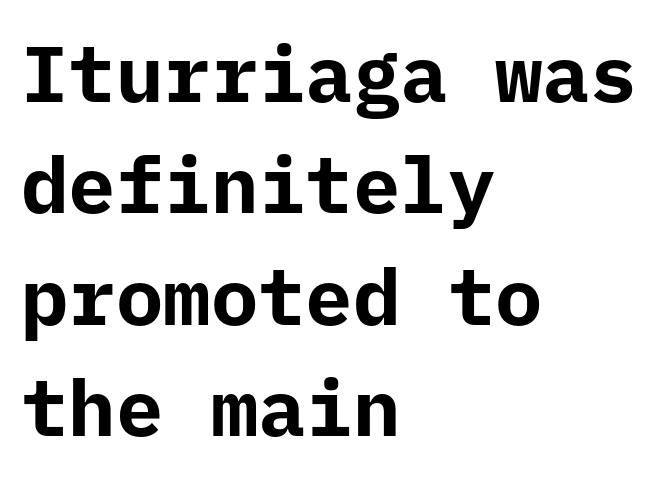
Students, this is bold: see how much ink each stroke carries. Line spacing here is normal. Horizontally, the lines are justified to the leading edge only. The lettering stays uniformly vertical, giving the passage a roman look. The rendering keeps characters at their native spacing. Each letter, wide or thin by design, is forced into the same width here.
